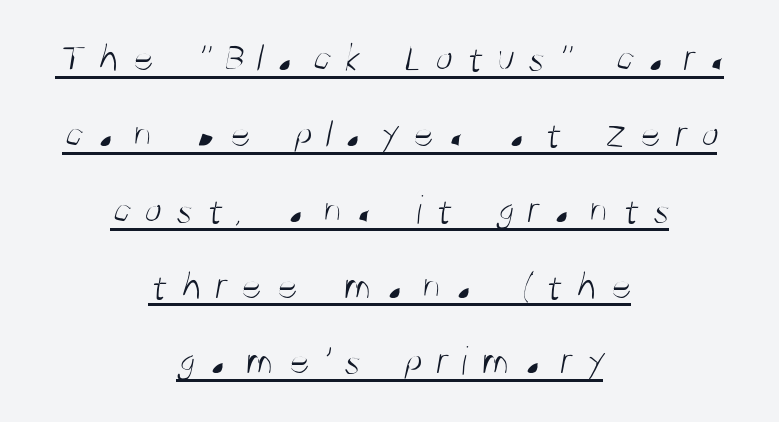
The image shows 41 px light, condensed sans-serif type; set centered, line spacing 1.85x, unusually wide letter spacing (+0.31 em), underlined; medium stroke contrast and a large x-height.
